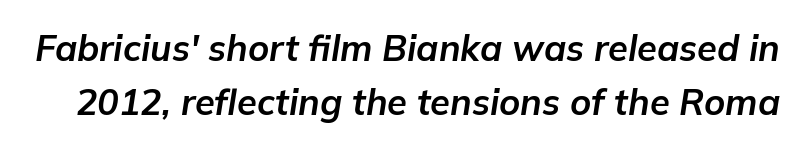
This rendering features lettering with no underline. Words appear dense and cohesive because spacing is normal. The rendering uses natural spacing where letterforms have individual widths. Does the lettering tilt? It does — this is italic.
